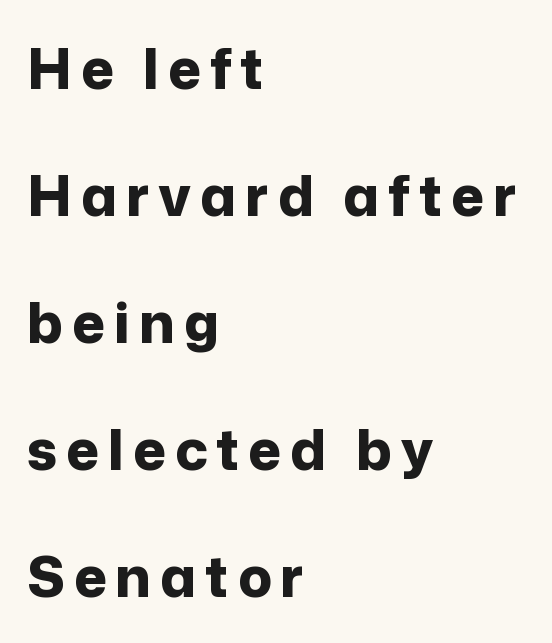
The image shows 56 px bold sans-serif type, upright; set left-aligned, loose line spacing (2.27x), not underlined; low stroke contrast and a medium x-height.
